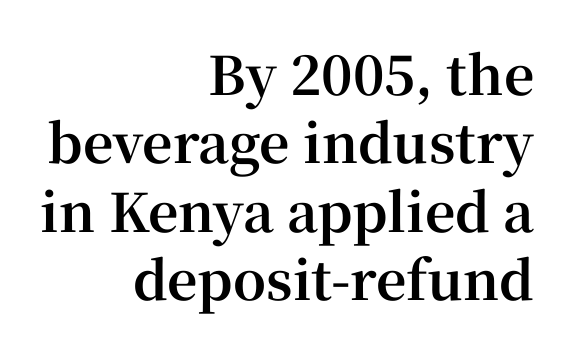
Alignment: flush right. The gaps between neighbouring characters are ordinary and unremarkable. The letters carry serifs — small finishing strokes at the ends of their stems. Plenty of ink on the page — the face is bold.
